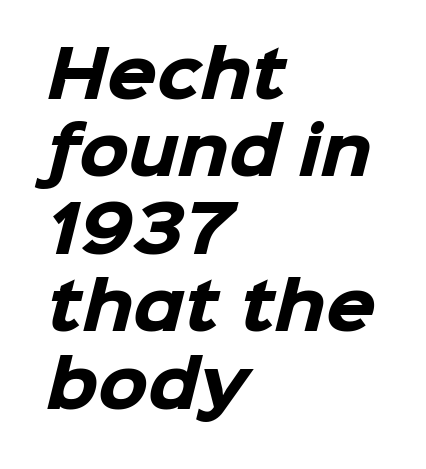
The image shows 64 px heavy sans-serif type; set left-aligned, line spacing 1.21x, normal letter spacing, not underlined; low stroke contrast and a medium x-height.
